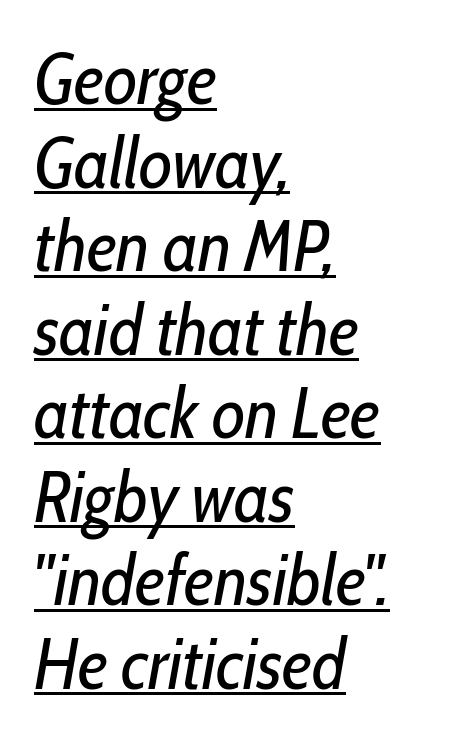
The image shows 72 px regular-weight, condensed type, italic (leaning right); set left-aligned, line spacing 1.16x, normal letter spacing, underlined; low stroke contrast and a medium x-height.
